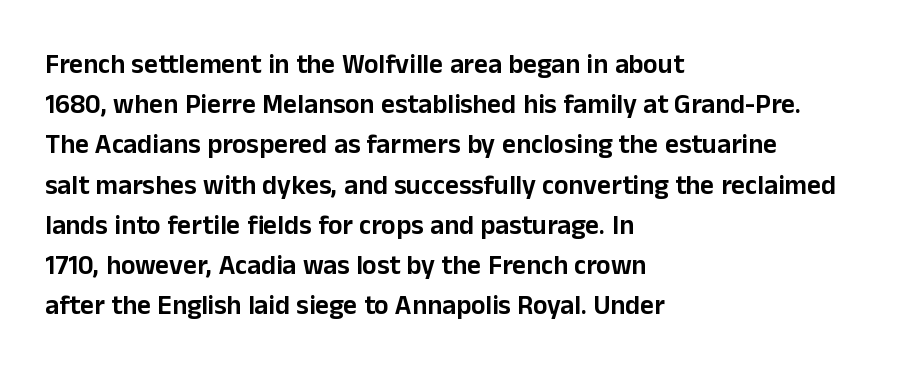
Summary of vertical rhythm: regular, with standard interline spacing. No italicization has been applied; the sample stays upright. One-word summary of the alignment: left. The line texture is even and compact thanks to regular tracking. The space directly below the letters is spotless.
